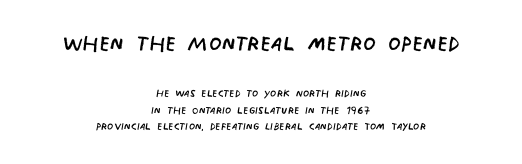
Bold? No — there's no thickening of the strokes. This is sans-serif lettering, the kind often seen on screens and signage. Plain, unruled lines of type. Size hierarchy here favors the leading block over the trailing one. There is no visible air inserted between adjacent glyphs.
